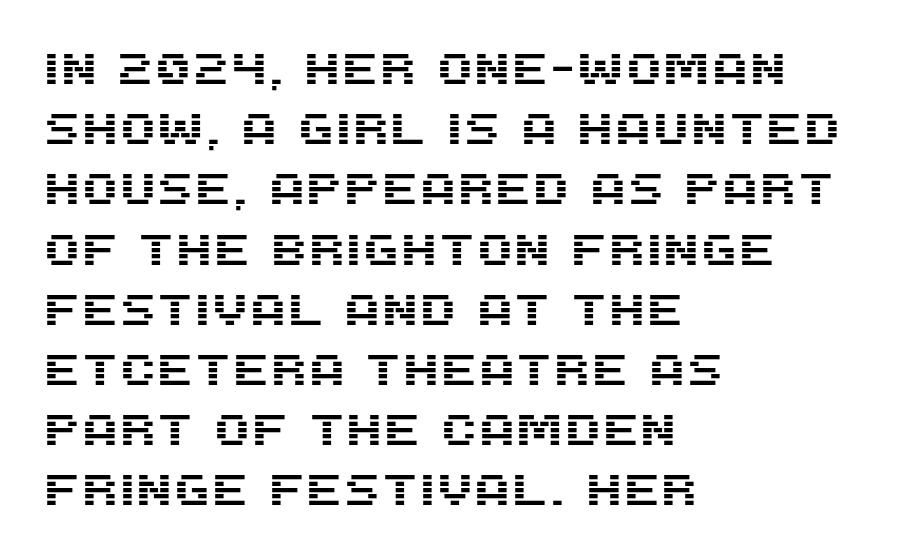
{"serif": "no", "italic": "no", "width": "normal", "stroke_contrast": "medium", "x_height": "large", "monospaced": "no", "underline": "no", "align": "left", "line_spacing": "normal", "line_spacing_ratio": 1.4, "letter_spacing": "normal", "letter_spacing_em": 0.0, "glyph_px": 43}
